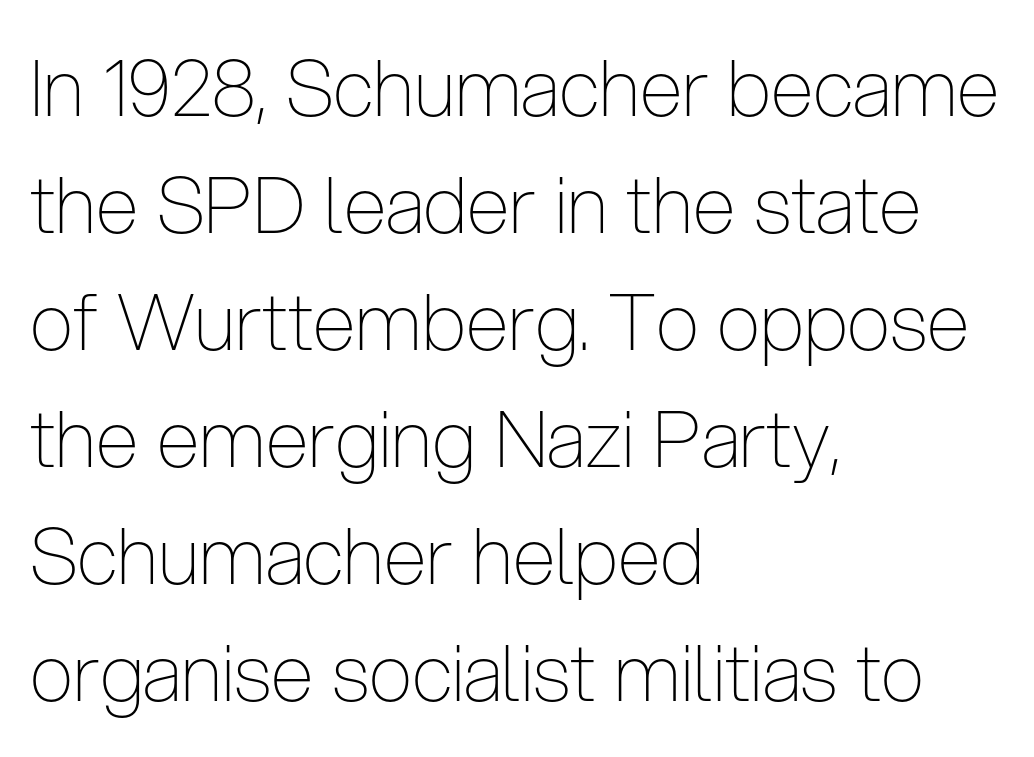
The image shows 78 px thin, condensed sans-serif type, upright; set left-aligned, normal line spacing (1.5x), normal letter spacing, not underlined; low stroke contrast and a medium x-height.
